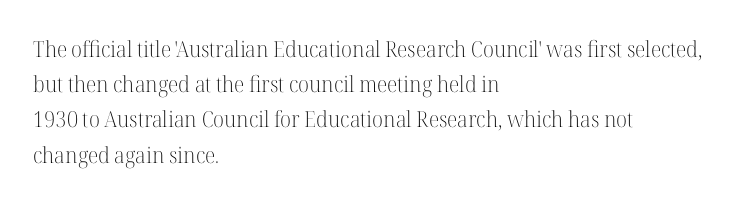
{"italic": "no", "bold": "no", "underline": "no", "align": "left", "line_spacing": "normal", "line_spacing_ratio": 1.6, "letter_spacing": "normal", "letter_spacing_em": 0.0, "glyph_px": 22}
